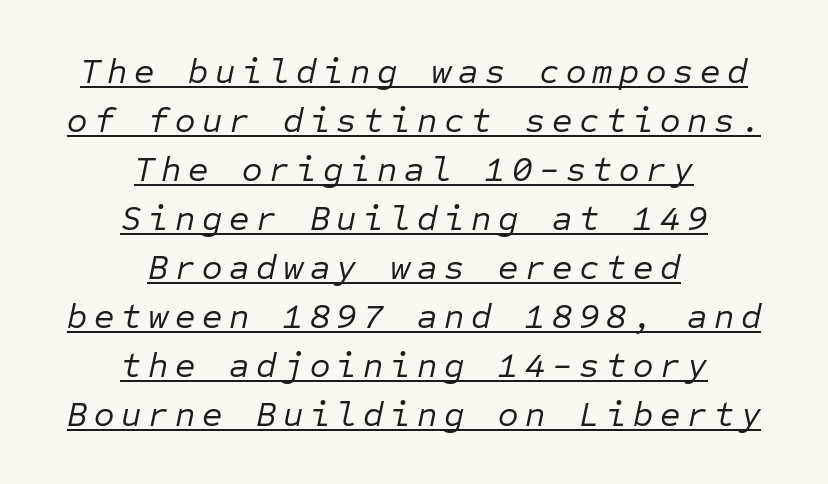
Characters are canted at an angle relative to the baseline's perpendicular. Beneath each row of characters lies a ruled line. Is the block centered? Yes — each line is placed symmetrically about the middle. The rendering uses typewriter-style spacing with identical character cells.
